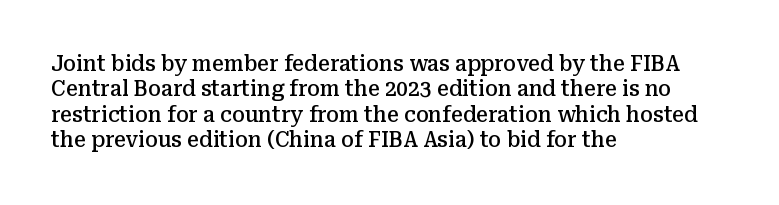
The image shows 21 px text type, upright; set left-aligned, line spacing 1.21x, normal letter spacing, not underlined.
